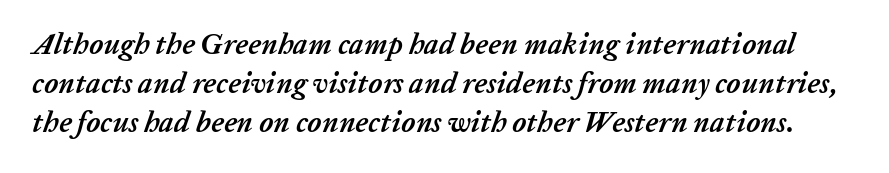
The image shows 29 px semibold type, italic (leaning right); set normal line spacing (1.35x), normal letter spacing, not underlined; low stroke contrast and a medium x-height.
